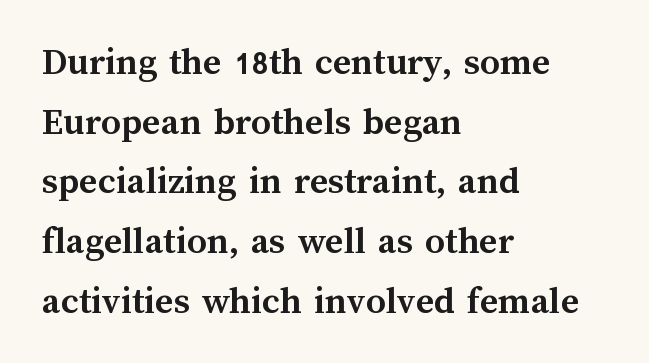
Do the characters align in a grid? No, the font is proportional. A roman cut, with each character standing at attention. Which margin do the lines hug? The left one — the right edge is uneven. The passage shown is not underscored anywhere. Regarding leading, the lines here are spaced in the standard way. The gaps between neighbouring characters are ordinary and unremarkable.
